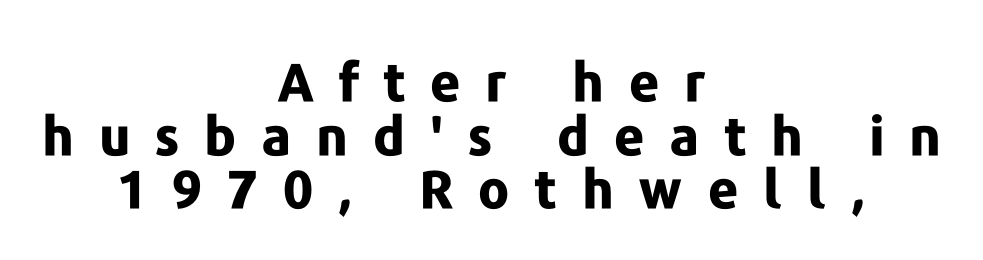
Q: Is the text bold? A: Yes.
Q: Is the text italic (slanted)? A: No, it is upright.
Q: Is the typeface a serif or a sans-serif typeface? A: Sans-serif.
Q: Is the text underlined? A: No.
Q: How is the paragraph aligned? A: Centered.
Q: Is the spacing between letters normal or unusually wide? A: Unusually wide.
Q: Is the spacing between lines tight, normal or loose? A: Tight.
Q: Width (condensed, normal, or wide)? A: Normal.
Q: Stroke contrast? A: Low.
Q: x-height? A: Medium.
Q: Monospaced? A: No.
